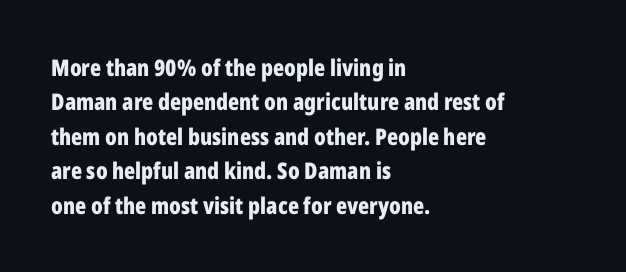
{"italic": "no", "bold": "yes", "underline": "no", "align": "left", "line_spacing": "normal", "line_spacing_ratio": 1.5, "letter_spacing": "normal", "letter_spacing_em": 0.0, "glyph_px": 23}
